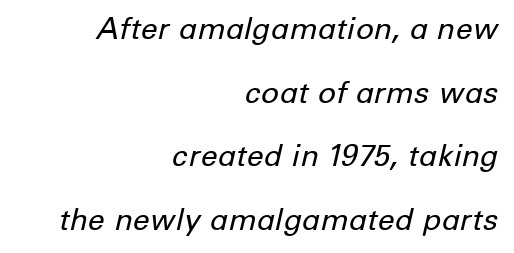
Q: Is the text bold? A: No.
Q: Is the text italic (slanted)? A: Yes, it leans right by about 12 degrees.
Q: Is the text underlined? A: No.
Q: How is the paragraph aligned? A: Right-aligned.
Q: Is the spacing between letters normal or unusually wide? A: Normal.
Q: Is the spacing between lines tight, normal or loose? A: Loose.
Q: Width (condensed, normal, or wide)? A: Normal.
Q: Stroke contrast? A: Low.
Q: x-height? A: Medium.
Q: Monospaced? A: No.
